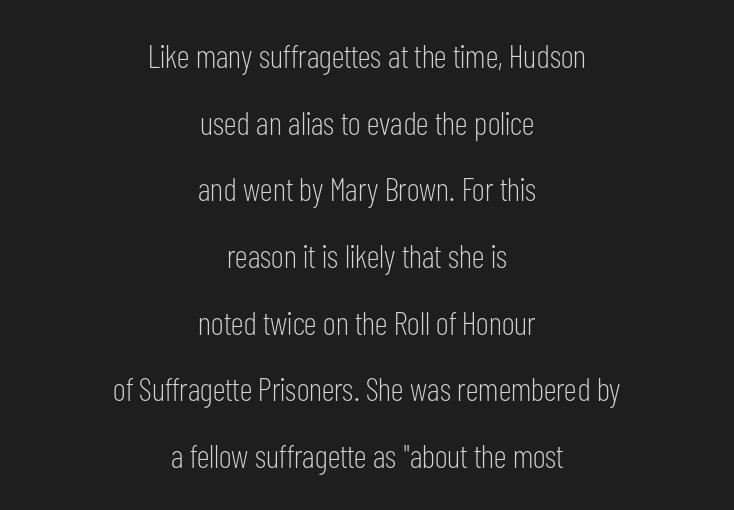
Q: Is the text bold? A: No.
Q: Is the text italic (slanted)? A: No, it is upright.
Q: Is the typeface a serif or a sans-serif typeface? A: Sans-serif.
Q: Is the text underlined? A: No.
Q: How is the paragraph aligned? A: Centered.
Q: Is the spacing between letters normal or unusually wide? A: Normal.
Q: Is the spacing between lines tight, normal or loose? A: Loose.
Q: Width (condensed, normal, or wide)? A: Condensed.
Q: Stroke contrast? A: Low.
Q: x-height? A: Medium.
Q: Monospaced? A: No.
